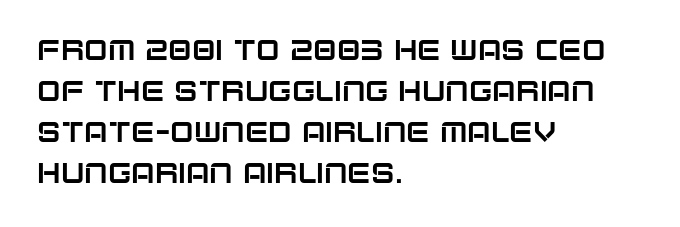
The image shows 28 px sans-serif type, upright; set left-aligned, normal line spacing (1.47x), normal letter spacing, not underlined; low stroke contrast and a large x-height.
